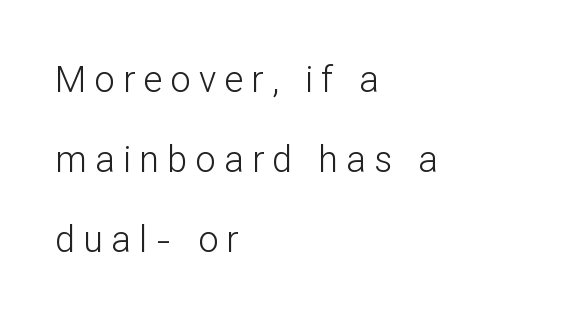
Has an underline been added? It has not. Substantial extra tracking has been applied to these lines. You can tell from the bare stems that sans-serif type was used. Students, observe: this is what heavily led, spacious text looks like. All the whitespace from short lines collects on the right. Heaviness? Minimal to ordinary, like unemphasized prose.
